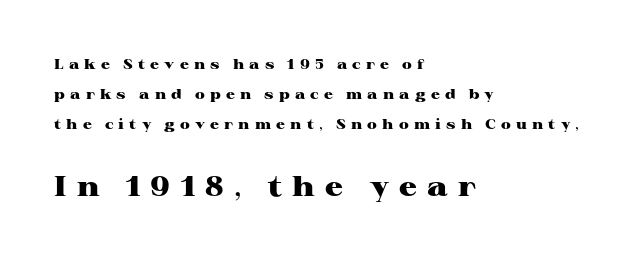
Vertical strokes here are truly vertical. The letters are bold, with thick, heavy strokes. The letters advance in unequal steps, a hallmark of proportional type. Summary of vertical rhythm: relaxed, with wide interline spacing.
